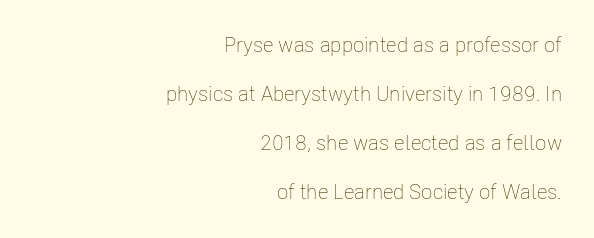
The line texture is even and compact thanks to regular tracking. This is not heavy type; no bold has been used. A great deal of white space separates one row of letters from the next. Is there any slant? The stems are plumb. Has an underline been added? It has not.
